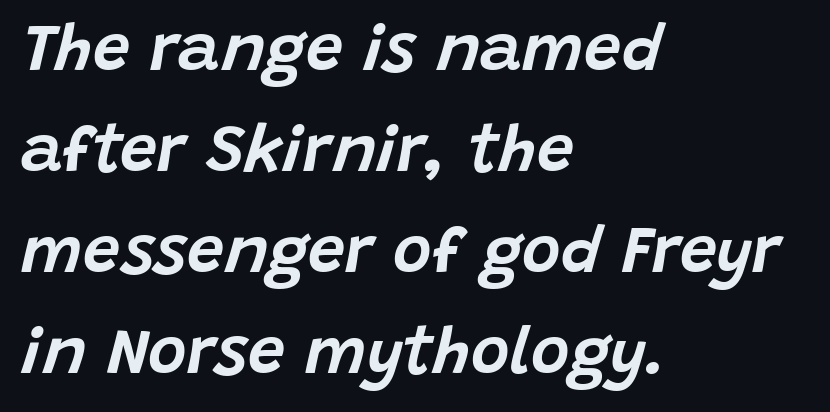
Character widths vary here, with narrow letters taking less room than wide ones. Check the space under the baseline: it is left empty. Is the type slanted? Yes — the strokes lean at a clear angle. The type is set solid horizontally, with unmodified tracking.
